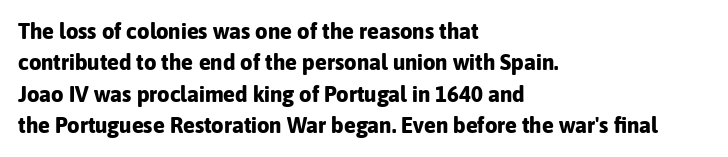
{"italic": "no", "bold": "yes", "underline": "no", "align": "left", "line_spacing": "normal", "line_spacing_ratio": 1.43, "letter_spacing": "normal", "letter_spacing_em": 0.0, "glyph_px": 22}
